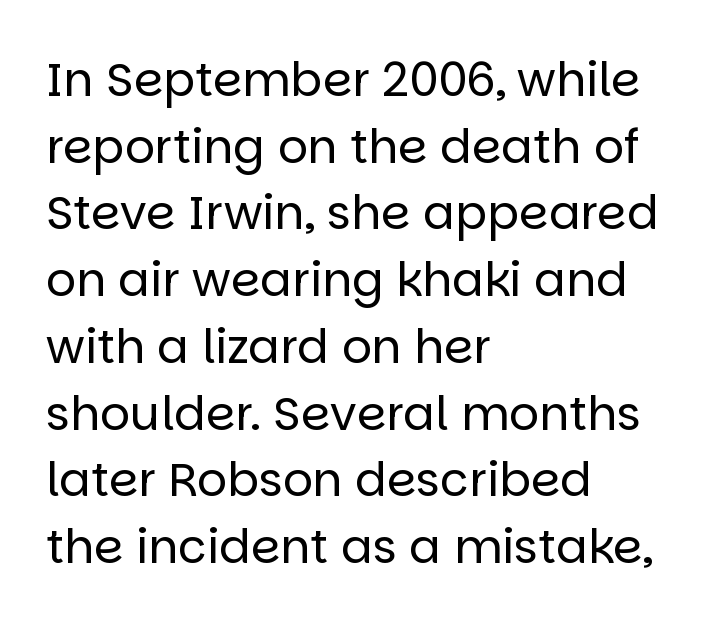
{"serif": "no", "italic": "no", "bold": "no", "weight": "regular", "width": "normal", "stroke_contrast": "low", "x_height": "large", "monospaced": "no", "underline": "no", "align": "left", "line_spacing": "normal", "line_spacing_ratio": 1.42, "letter_spacing": "normal", "letter_spacing_em": 0.0, "glyph_px": 47}
